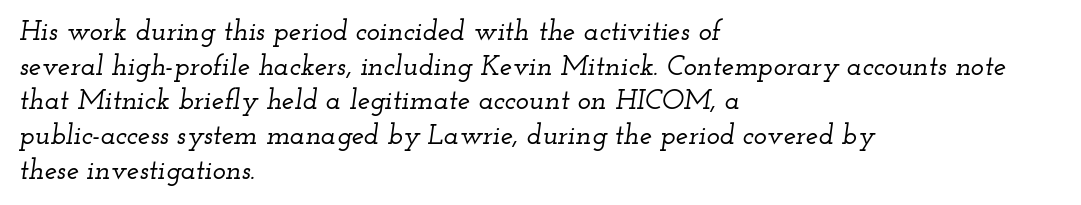
This rendering features lettering with no underline. These lines stack with their left ends in a neat column. Stroke terminals: seriffed. Look at the tracking — it's just the regular setting, nothing added.
